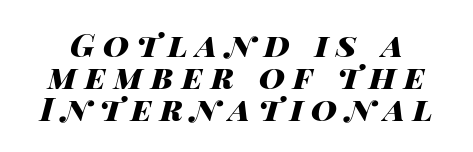
Nobody drew a line under any word here. The letters are bold, with thick, heavy strokes. Each word looks stretched out because of the extra space between its letters. Would a proofreader flag this as italicized? Yes. Leading: reduced. The letters advance in unequal steps, a hallmark of proportional type.
